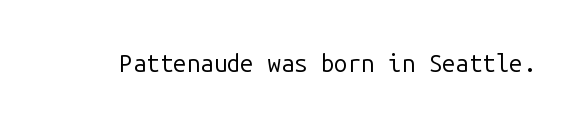
{"italic": "no", "bold": "no", "underline": "no", "letter_spacing": "normal", "letter_spacing_em": 0.0, "glyph_px": 24}
